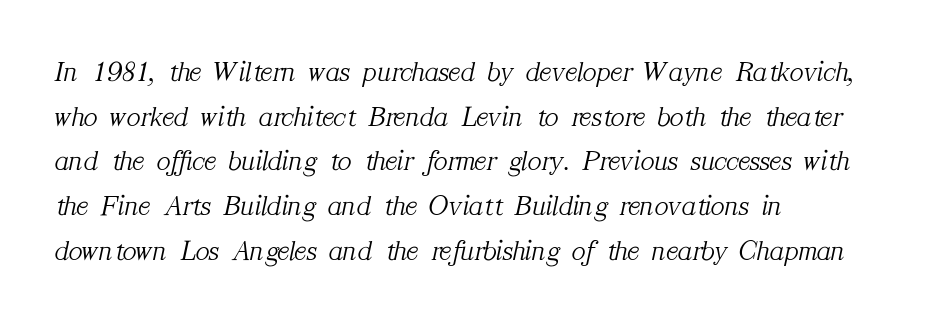
One-word summary of the alignment: left. The face looks like a standard text weight, possibly lighter. Regarding serifs, this sample has them. The face used here is proportionally spaced, like ordinary book or web type. A clean baseline with only descenders dipping below it. Glyph-to-glyph distance matches everyday printed text.
